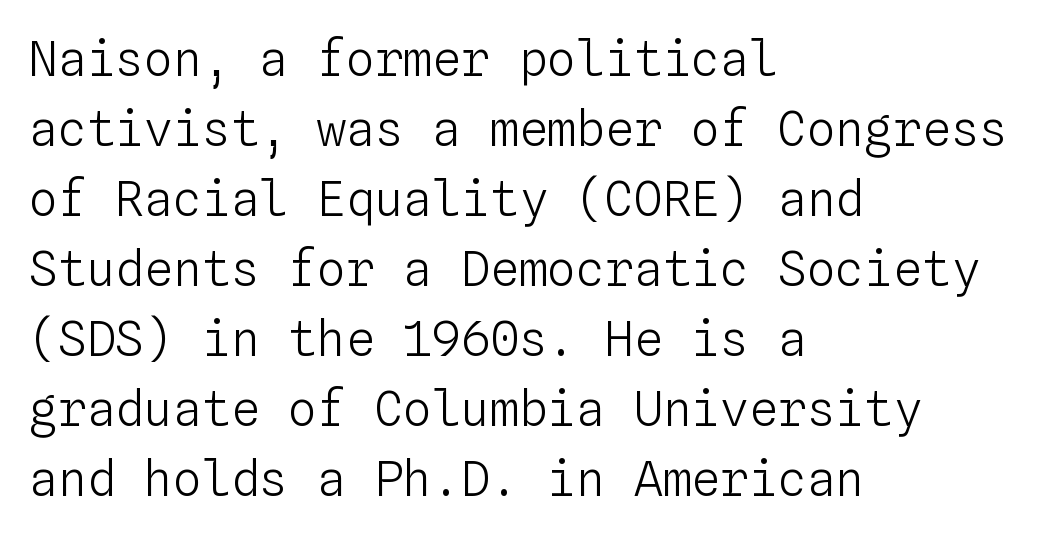
The image shows 48 px light type, upright, monospaced; set left-aligned, normal line spacing (1.46x), normal letter spacing, not underlined; low stroke contrast and a medium x-height.
